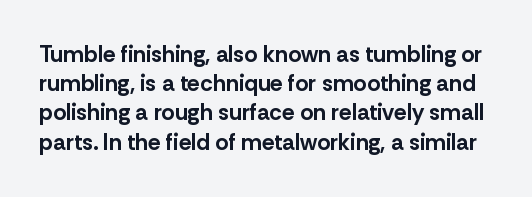
The image shows 23 px bold type, upright; set normal line spacing (1.27x), normal letter spacing, not underlined.
